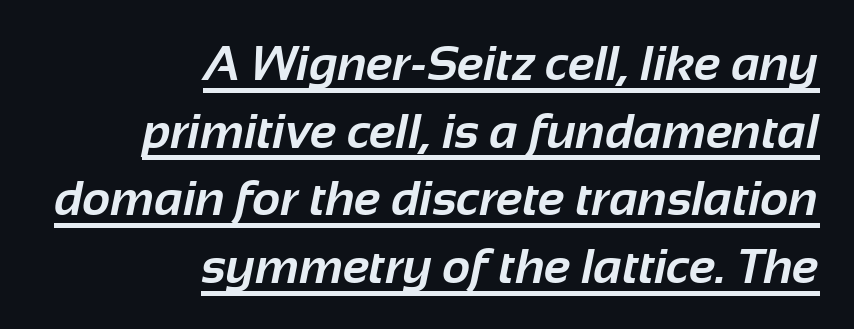
Q: Is the text bold? A: Yes.
Q: Is the typeface a serif or a sans-serif typeface? A: Sans-serif.
Q: Is the text underlined? A: Yes.
Q: How is the paragraph aligned? A: Right-aligned.
Q: Is the spacing between letters normal or unusually wide? A: Normal.
Q: Is the spacing between lines tight, normal or loose? A: Normal.
Q: Width (condensed, normal, or wide)? A: Normal.
Q: Stroke contrast? A: Low.
Q: x-height? A: Medium.
Q: Monospaced? A: No.
